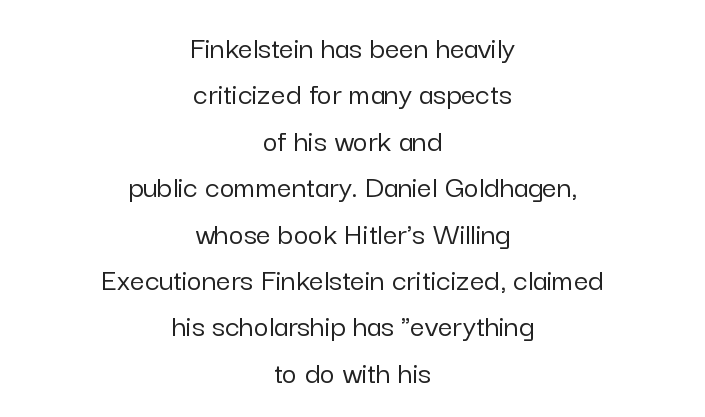
Vertically, the passage feels balanced, rows spaced as you'd expect. Layout note: lines centered. The type sits square on the baseline with zero lean. What stands out about the letter spacing? Nothing — it is the standard amount.
